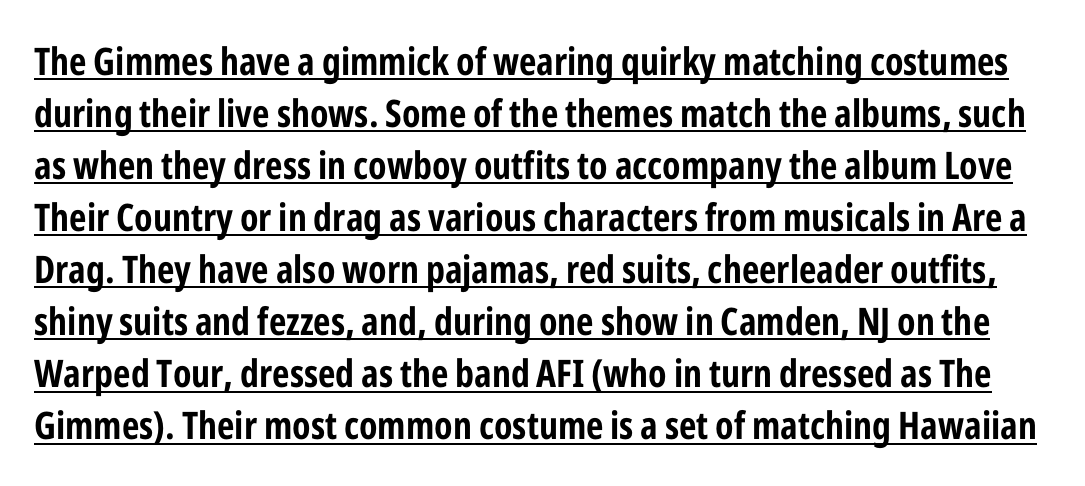
The image shows 38 px bold, condensed sans-serif type, upright; set normal line spacing (1.37x), normal letter spacing, underlined; low stroke contrast and a medium x-height.
